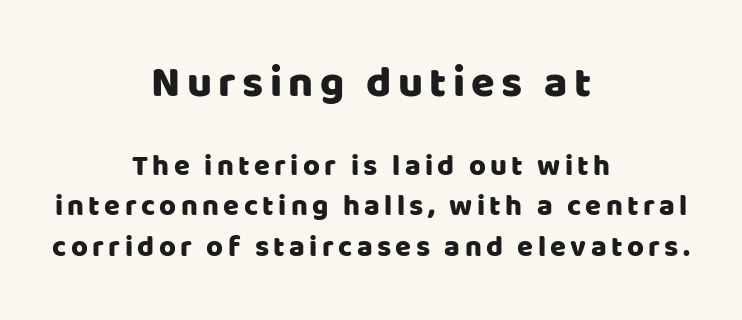
Q: Is the text italic (slanted)? A: No, it is upright.
Q: Is the typeface a serif or a sans-serif typeface? A: Sans-serif.
Q: Is the text underlined? A: No.
Q: How is the paragraph aligned? A: Centered.
Q: Is the spacing between lines tight, normal or loose? A: Normal.
Q: Which block of text is set in a larger size, the first (top) or the second (bottom)? A: The first (top) one.
Q: Width (condensed, normal, or wide)? A: Normal.
Q: Stroke contrast? A: Low.
Q: x-height? A: Large.
Q: Monospaced? A: No.
